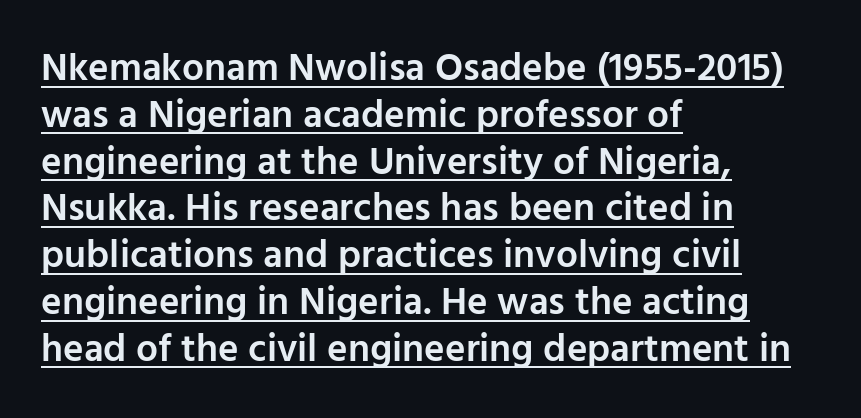
The image shows 39 px semibold sans-serif type, upright; set left-aligned, line spacing 1.2x, normal letter spacing, underlined; low stroke contrast and a medium x-height.
